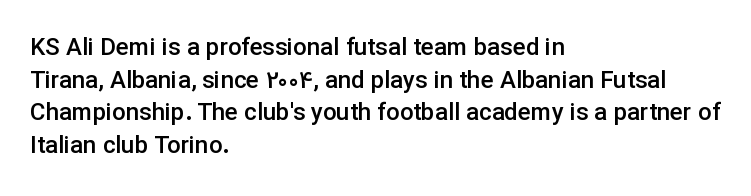
{"italic": "no", "bold": "semi", "underline": "no", "align": "left", "line_spacing": "normal", "line_spacing_ratio": 1.36, "letter_spacing": "normal", "letter_spacing_em": 0.0, "glyph_px": 24}
